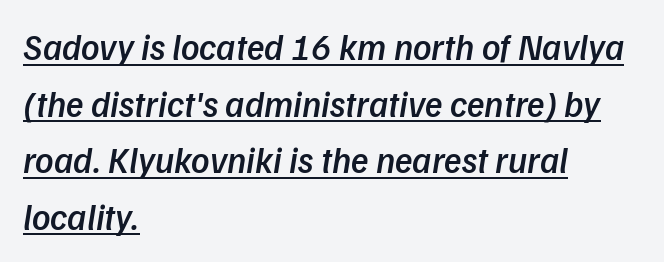
Q: Is the text bold? A: Semi-bold.
Q: Is the typeface a serif or a sans-serif typeface? A: Sans-serif.
Q: Is the text underlined? A: Yes.
Q: How is the paragraph aligned? A: Left-aligned.
Q: Is the spacing between letters normal or unusually wide? A: Normal.
Q: Is the spacing between lines tight, normal or loose? A: Normal.
Q: Width (condensed, normal, or wide)? A: Normal.
Q: Stroke contrast? A: Low.
Q: x-height? A: Medium.
Q: Monospaced? A: No.
